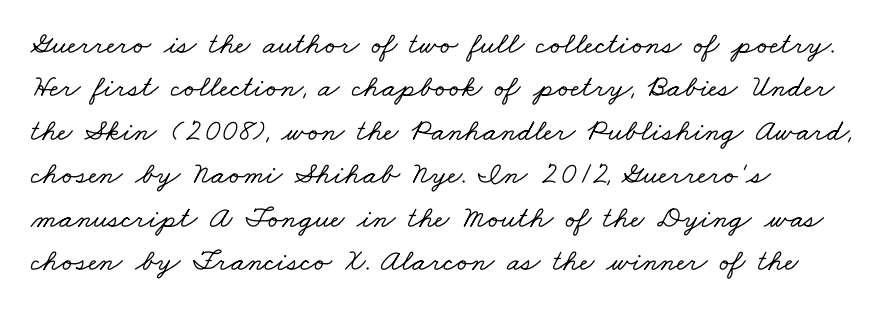
A typesetter would label this face a serif. The line-height multiplier appears to be the usual default. Visually the block forms a straight wall on the left and a jagged coastline on the right. Words float on clear page, feet unadorned.
